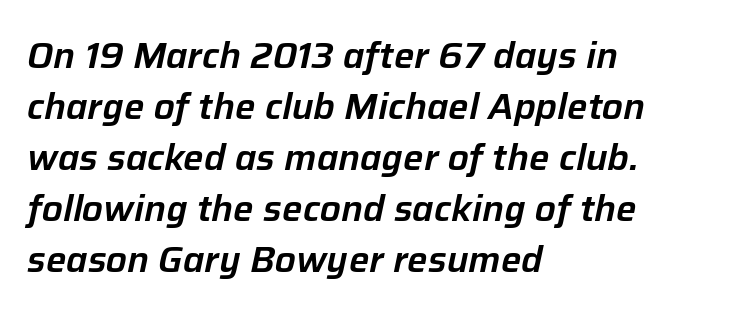
Q: Is the text italic (slanted)? A: Yes, it leans right by about 12 degrees.
Q: Is the text underlined? A: No.
Q: How is the paragraph aligned? A: Left-aligned.
Q: Is the spacing between letters normal or unusually wide? A: Normal.
Q: Is the spacing between lines tight, normal or loose? A: Normal.
Q: Width (condensed, normal, or wide)? A: Normal.
Q: Stroke contrast? A: Low.
Q: x-height? A: Medium.
Q: Monospaced? A: No.
